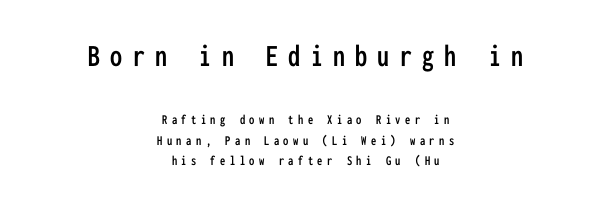
The rows are spaced the way most documents space them. Inter-character spacing is expanded well beyond the font's built-in metrics. Reading top to bottom, the characters get smaller at the block break. The letters carry no serifs — their stems end cleanly without finishing strokes.
